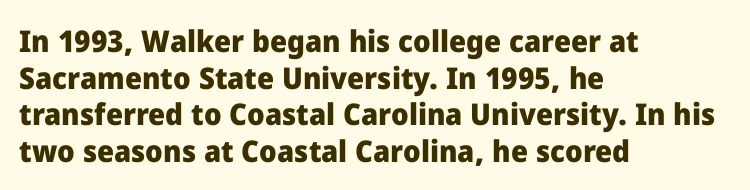
The image shows 30 px heavy sans-serif type, upright; set left-aligned, line spacing 1.22x, normal letter spacing, not underlined; low stroke contrast and a medium x-height.
